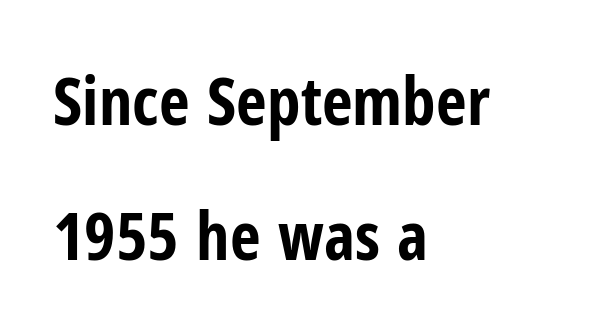
Q: Is the text bold? A: Yes.
Q: Is the text italic (slanted)? A: No, it is upright.
Q: Is the typeface a serif or a sans-serif typeface? A: Sans-serif.
Q: Is the text underlined? A: No.
Q: How is the paragraph aligned? A: Left-aligned.
Q: Is the spacing between letters normal or unusually wide? A: Normal.
Q: Is the spacing between lines tight, normal or loose? A: Loose.
Q: Width (condensed, normal, or wide)? A: Condensed.
Q: Stroke contrast? A: Low.
Q: x-height? A: Medium.
Q: Monospaced? A: No.
